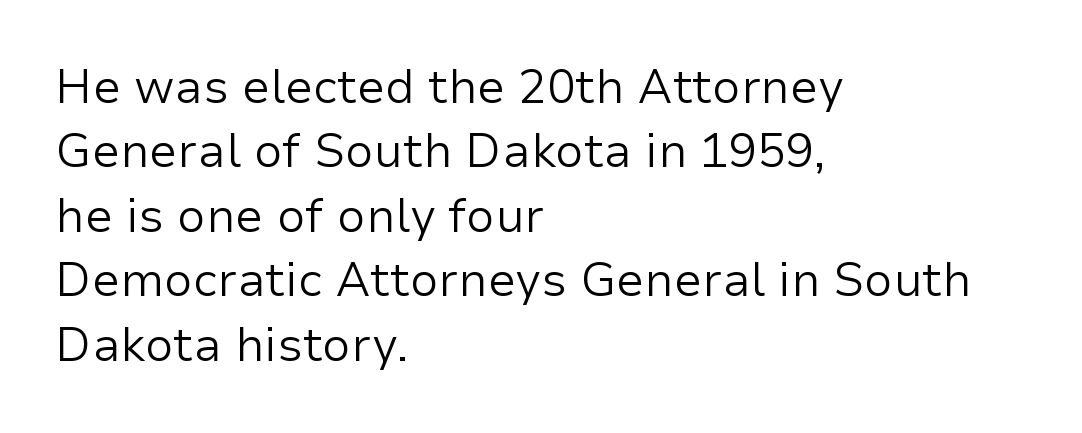
The lines are quadded left. Varying glyph widths throughout — classic text-font behaviour. Only glyphs here, with clear space below each row. Nope, not italic — everything's standing straight. Summary of vertical rhythm: regular, with standard interline spacing.
